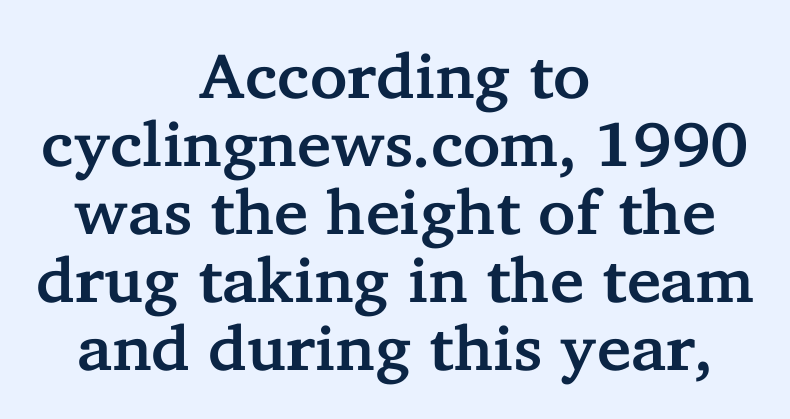
Q: Is the text italic (slanted)? A: No, it is upright.
Q: Is the typeface a serif or a sans-serif typeface? A: Serif.
Q: Is the text underlined? A: No.
Q: How is the paragraph aligned? A: Centered.
Q: Is the spacing between letters normal or unusually wide? A: Normal.
Q: Is the spacing between lines tight, normal or loose? A: Tight.
Q: Width (condensed, normal, or wide)? A: Normal.
Q: Stroke contrast? A: Low.
Q: x-height? A: Medium.
Q: Monospaced? A: No.
